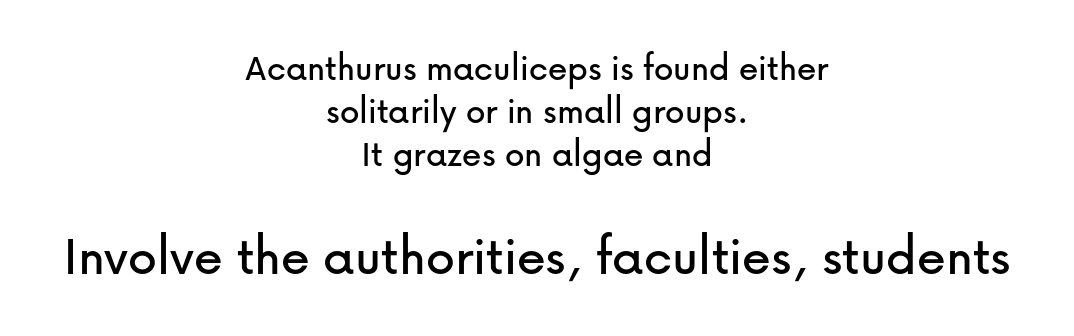
Here the glyphs are tracked normally, forming tight word shapes. Whoever set this made the second block the dominant, larger element. Vertically, the passage feels compressed, each row crowding the next. Each letter's strokes conclude bluntly, with no projecting serifs. Ascenders rise straight up at ninety degrees.
